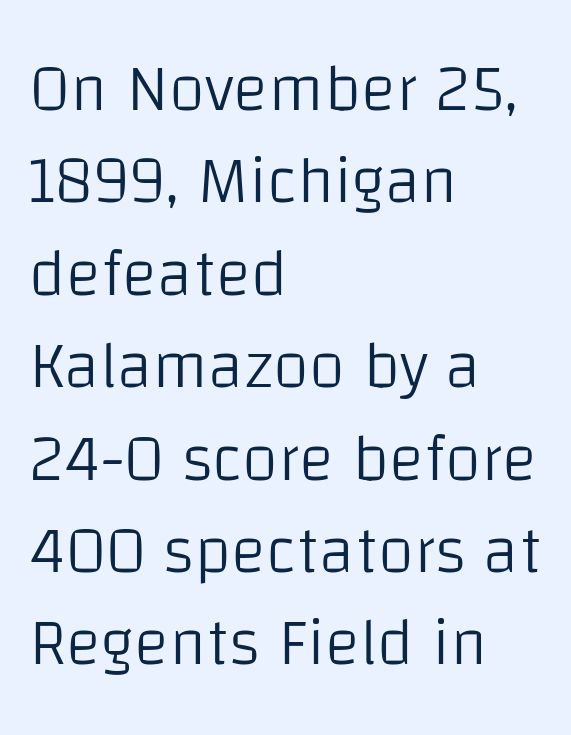
The glyphs are unaccompanied by any horizontal stroke below them. A typesetter would label this face a sans. Proportional: the letters do not fall into vertical columns. The typeface has the unassuming heft of standard copy or less.
